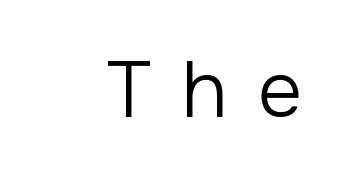
Q: Is the text bold? A: No.
Q: Is the text italic (slanted)? A: No, it is upright.
Q: Is the typeface a serif or a sans-serif typeface? A: Sans-serif.
Q: Is the text underlined? A: No.
Q: How is the paragraph aligned? A: Right-aligned.
Q: Is the spacing between letters normal or unusually wide? A: Unusually wide.
Q: Width (condensed, normal, or wide)? A: Normal.
Q: Stroke contrast? A: Low.
Q: x-height? A: Medium.
Q: Monospaced? A: No.
